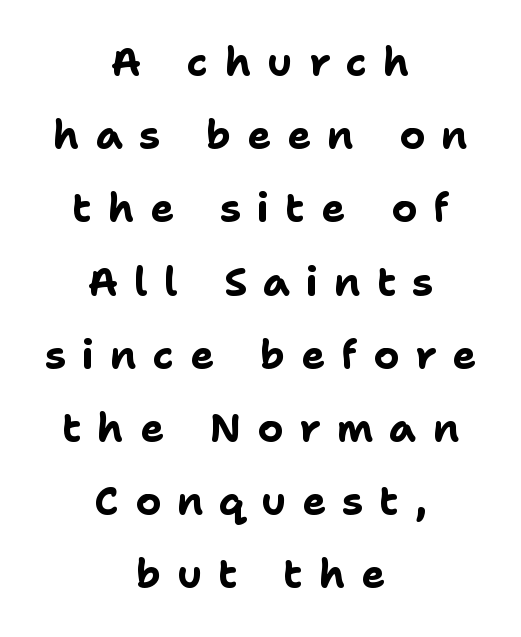
Q: Is the text bold? A: Yes.
Q: Is the text italic (slanted)? A: No, it is upright.
Q: Is the typeface a serif or a sans-serif typeface? A: Sans-serif.
Q: Is the text underlined? A: No.
Q: How is the paragraph aligned? A: Centered.
Q: Is the spacing between letters normal or unusually wide? A: Unusually wide.
Q: Width (condensed, normal, or wide)? A: Normal.
Q: Stroke contrast? A: Low.
Q: x-height? A: Medium.
Q: Monospaced? A: No.
